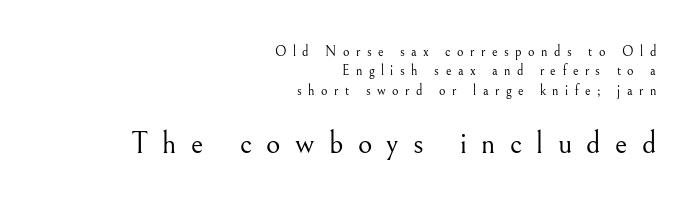
Q: Is the text bold? A: No.
Q: Is the text italic (slanted)? A: No, it is upright.
Q: Is the typeface a serif or a sans-serif typeface? A: Serif.
Q: Is the text underlined? A: No.
Q: How is the paragraph aligned? A: Right-aligned.
Q: Is the spacing between letters normal or unusually wide? A: Unusually wide.
Q: Is the spacing between lines tight, normal or loose? A: Normal.
Q: Which block of text is set in a larger size, the first (top) or the second (bottom)? A: The second (bottom) one.
Q: Width (condensed, normal, or wide)? A: Normal.
Q: Stroke contrast? A: Medium.
Q: x-height? A: Small.
Q: Monospaced? A: No.
